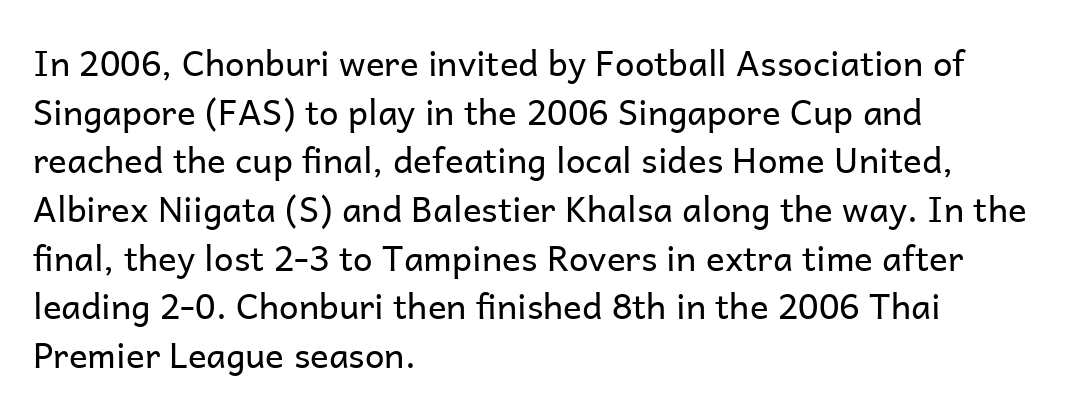
Q: Is the text bold? A: No.
Q: Is the text italic (slanted)? A: No, it is upright.
Q: Is the typeface a serif or a sans-serif typeface? A: Sans-serif.
Q: Is the text underlined? A: No.
Q: How is the paragraph aligned? A: Left-aligned.
Q: Is the spacing between letters normal or unusually wide? A: Normal.
Q: Is the spacing between lines tight, normal or loose? A: Normal.
Q: Width (condensed, normal, or wide)? A: Normal.
Q: Stroke contrast? A: Low.
Q: x-height? A: Medium.
Q: Monospaced? A: No.
